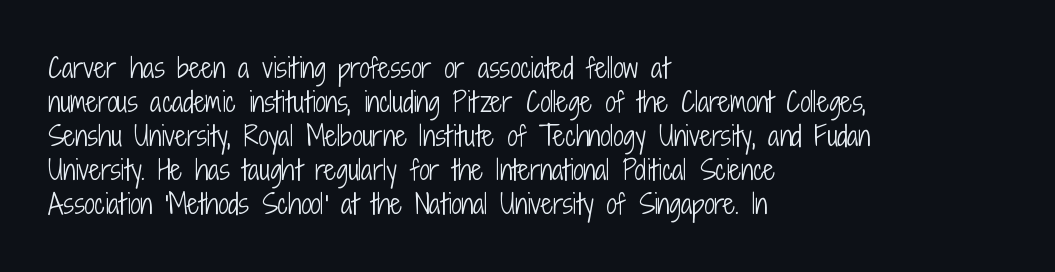
Descenders are the only things crossing below the line. All the whitespace from short lines collects on the right. Characters remain perfectly vertical along every line. The letters sit at their default tracking, neither squeezed nor spread.
